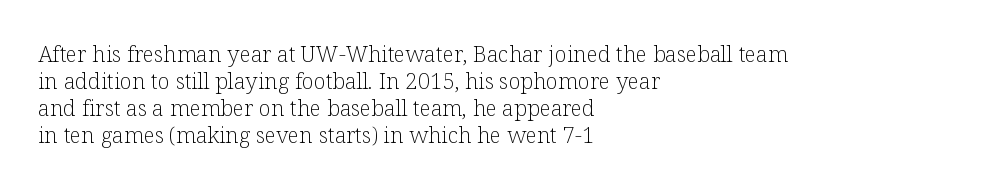
Q: Is the text bold? A: No.
Q: Is the text italic (slanted)? A: No, it is upright.
Q: Is the text underlined? A: No.
Q: How is the paragraph aligned? A: Left-aligned.
Q: Is the spacing between letters normal or unusually wide? A: Normal.
